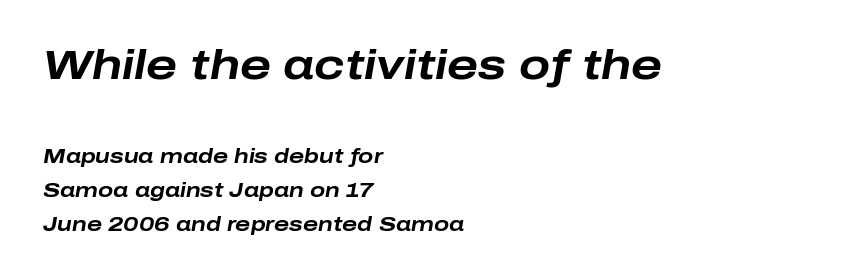
The image shows 41 px bold, wide type, italic (leaning right); set left-aligned, normal line spacing (1.69x), normal letter spacing, not underlined; the first (top) block is 2.05x larger; low stroke contrast and a medium x-height.
